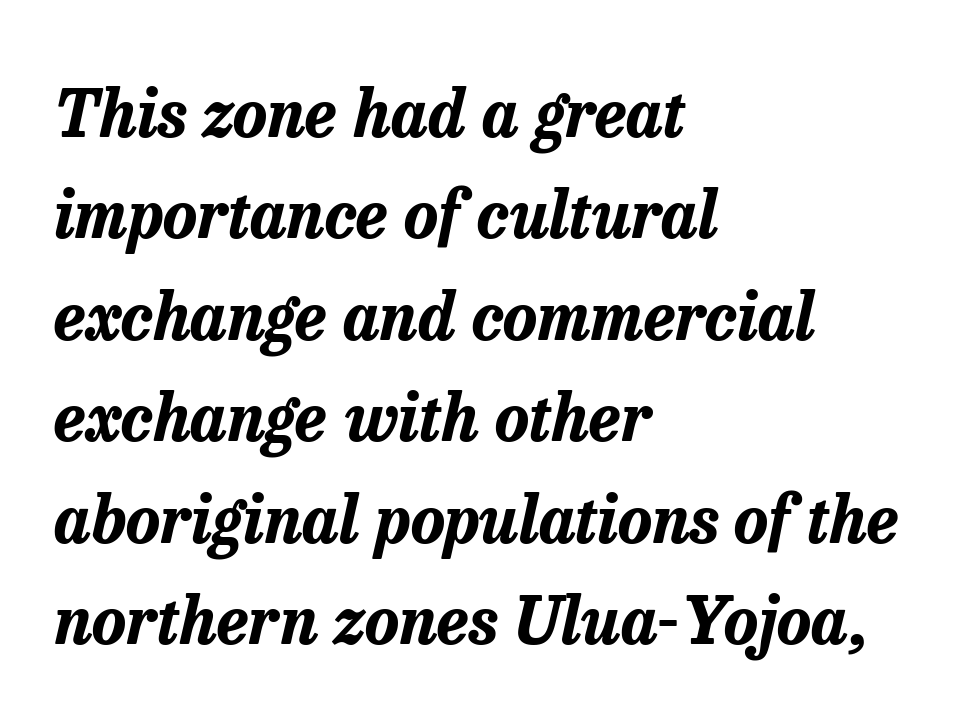
{"italic": "yes", "lean": "right", "slant_degrees": 13, "bold": "yes", "weight": "bold", "width": "normal", "stroke_contrast": "low", "x_height": "medium", "monospaced": "no", "underline": "no", "align": "left", "line_spacing": "normal", "line_spacing_ratio": 1.56, "letter_spacing": "normal", "letter_spacing_em": 0.0, "glyph_px": 65}
